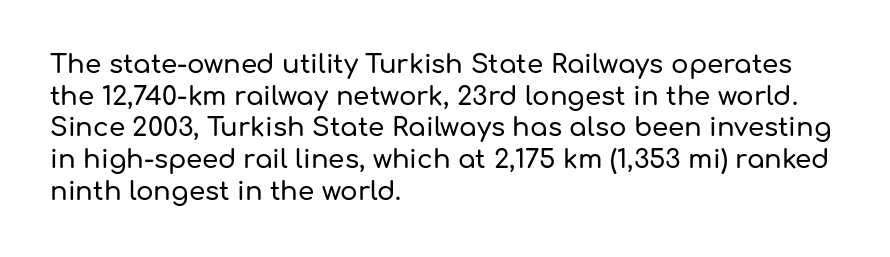
Q: Is the text italic (slanted)? A: No, it is upright.
Q: Is the text underlined? A: No.
Q: How is the paragraph aligned? A: Left-aligned.
Q: Is the spacing between letters normal or unusually wide? A: Normal.
